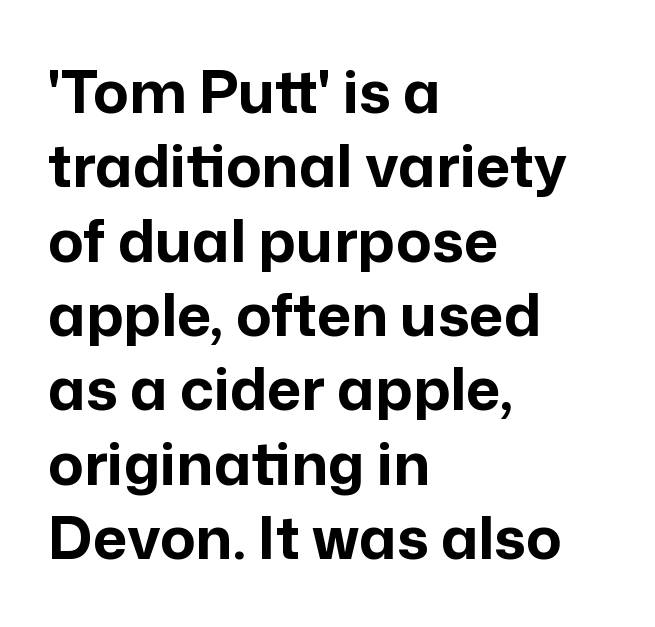
The image shows 59 px bold sans-serif type, upright; set left-aligned, normal line spacing (1.26x), normal letter spacing, not underlined; low stroke contrast and a medium x-height.
